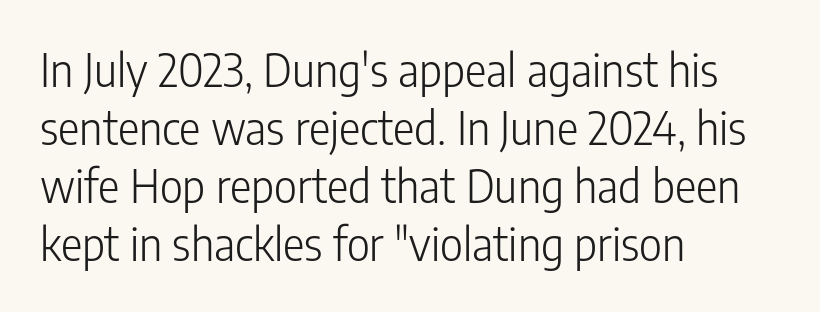
Descenders are the only things crossing below the line. Teacher's note: observe the even left margin — that is flush-left alignment. Do the characters align in a grid? No, the font is proportional. Students, note that the glyphs here touch the page at normal intervals. In terms of leading, this rendering sits right in the middle.
